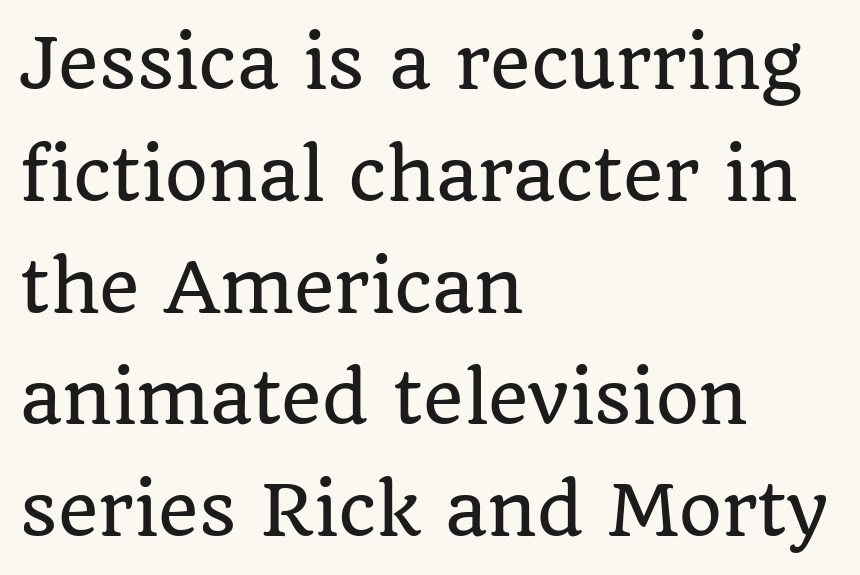
{"serif": "yes", "italic": "no", "width": "normal", "stroke_contrast": "low", "x_height": "large", "monospaced": "no", "underline": "no", "align": "left", "line_spacing": "normal", "line_spacing_ratio": 1.62, "letter_spacing": "normal", "letter_spacing_em": 0.0, "glyph_px": 69}
